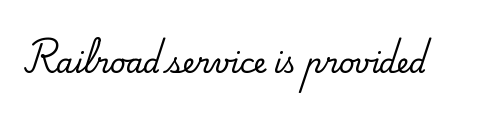
This rendering leaves character spacing at its baseline value. Has an underline been added? It has not.
